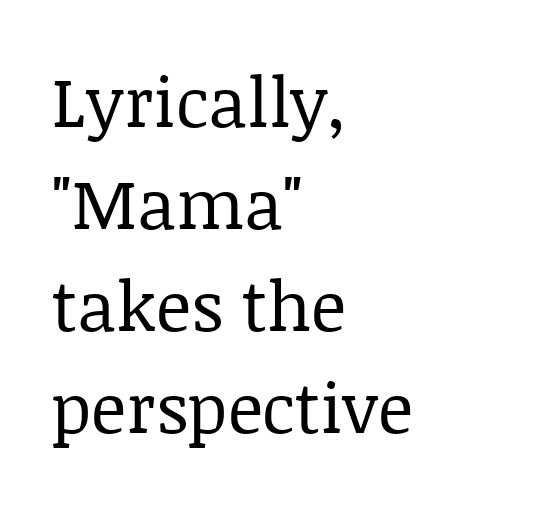
A typesetter would call this zero additional tracking. Look at the bottom of the vertical strokes: they flare into serifs here. Lines of text with bare space underneath. The strokes are not fattened; the text isn't bold. The lines sit at an ordinary, default distance from one another. This rendering uses left alignment, leaving the right contour irregular.
